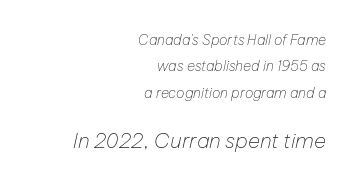
The image shows 21 px text type, italic (leaning right); set right-aligned, line spacing 1.88x, normal letter spacing, not underlined; the second (bottom) block is 1.5x larger.
